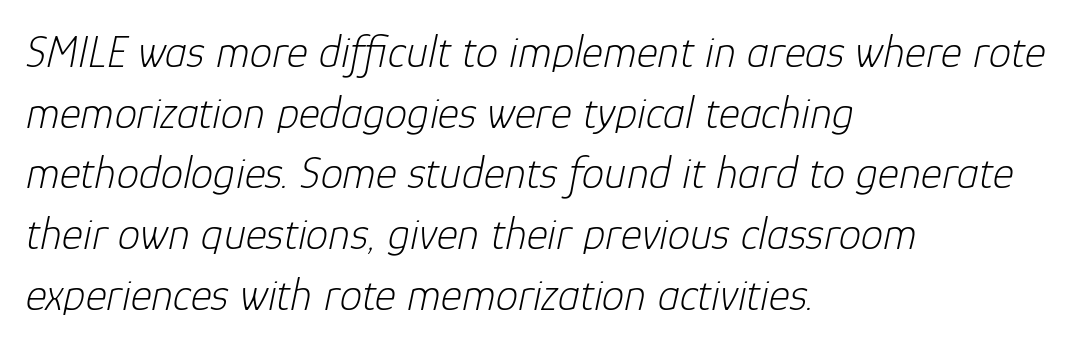
{"italic": "yes", "lean": "right", "slant_degrees": 12, "bold": "no", "weight": "light", "width": "normal", "stroke_contrast": "low", "x_height": "medium", "monospaced": "no", "underline": "no", "align": "left", "line_spacing": "normal", "line_spacing_ratio": 1.35, "letter_spacing": "normal", "letter_spacing_em": 0.0, "glyph_px": 45}
